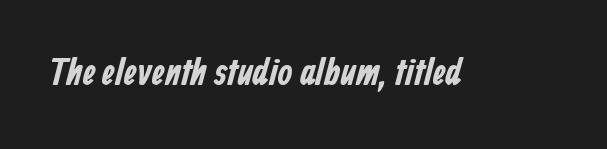
Typographic density is high because the face is bold. Note the varied advance widths — an 'i' is clearly narrower than an 'm'. Examine the stroke ends and you'll find no serifs. The strip under each line holds only bare page. Honestly, the letter spacing is just normal — you wouldn't notice it.
